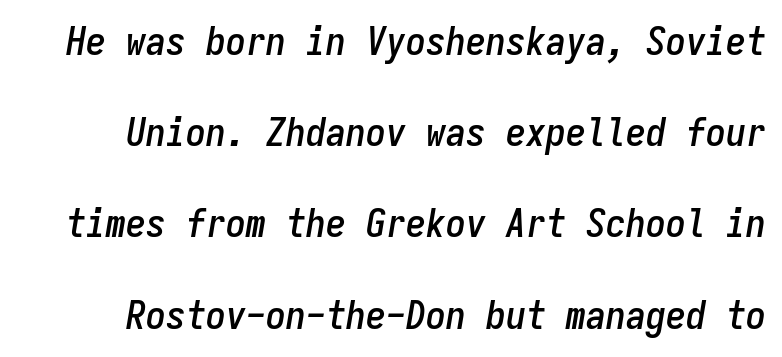
Q: Is the text italic (slanted)? A: Yes, it leans right by about 9 degrees.
Q: Is the text underlined? A: No.
Q: Is the spacing between letters normal or unusually wide? A: Normal.
Q: Is the spacing between lines tight, normal or loose? A: Loose.
Q: Width (condensed, normal, or wide)? A: Condensed.
Q: Stroke contrast? A: Low.
Q: x-height? A: Medium.
Q: Monospaced? A: Yes.
